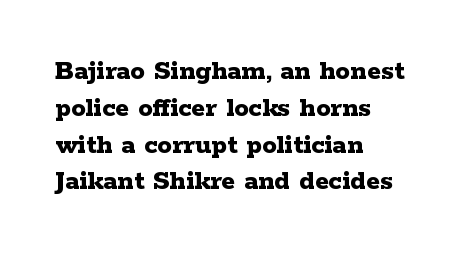
The image shows 29 px bold, wide serif type, upright; set left-aligned, normal line spacing (1.27x), normal letter spacing, not underlined; low stroke contrast and a medium x-height.
